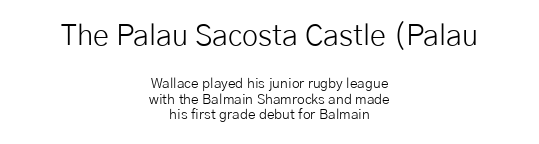
Two sizes are in play, and the larger belongs to the first block. The lines in this sample share a center point and differ in where they start and stop. The face used here is a sans, in the tradition of grotesques and geometrics. Lines of text with bare space underneath.
